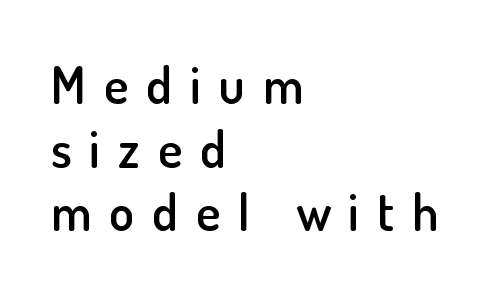
{"serif": "no", "italic": "no", "bold": "semi", "weight": "semibold", "width": "normal", "stroke_contrast": "low", "x_height": "small", "monospaced": "no", "underline": "no", "align": "left", "line_spacing": "normal", "line_spacing_ratio": 1.25, "letter_spacing": "wide", "letter_spacing_em": 0.35, "glyph_px": 51}
